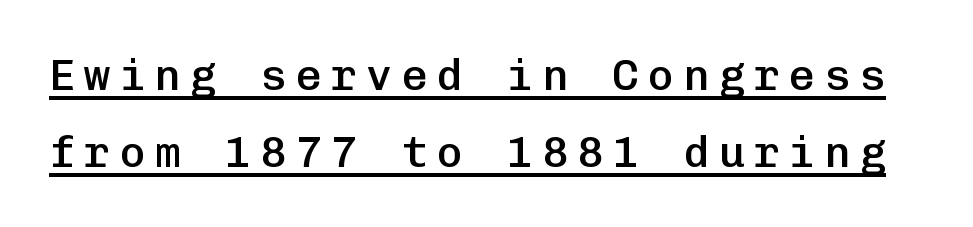
{"serif": "no", "italic": "no", "bold": "semi", "weight": "semibold", "width": "normal", "stroke_contrast": "low", "x_height": "medium", "monospaced": "yes", "underline": "yes", "line_spacing_ratio": 1.79, "letter_spacing": "wide", "letter_spacing_em": 0.22, "glyph_px": 43}
